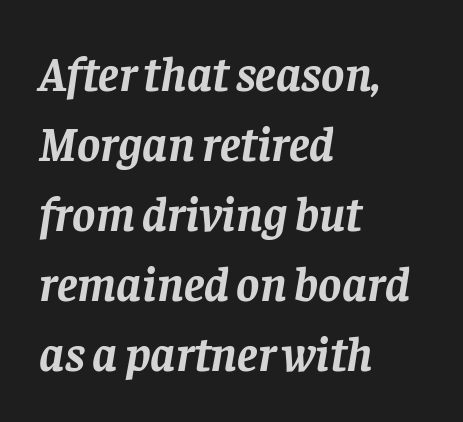
Q: Is the text bold? A: Yes.
Q: Is the text italic (slanted)? A: Yes, it leans right by about 8 degrees.
Q: Is the typeface a serif or a sans-serif typeface? A: Serif.
Q: Is the text underlined? A: No.
Q: How is the paragraph aligned? A: Left-aligned.
Q: Is the spacing between letters normal or unusually wide? A: Normal.
Q: Is the spacing between lines tight, normal or loose? A: Normal.
Q: Width (condensed, normal, or wide)? A: Normal.
Q: Stroke contrast? A: Low.
Q: x-height? A: Large.
Q: Monospaced? A: No.
